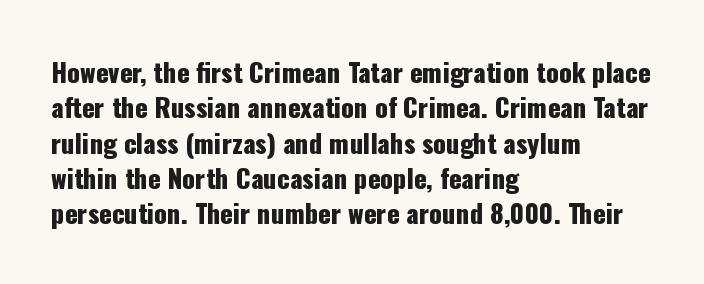
{"italic": "no", "underline": "no", "align": "left", "line_spacing": "normal", "line_spacing_ratio": 1.36, "letter_spacing": "normal", "letter_spacing_em": 0.0, "glyph_px": 26}
